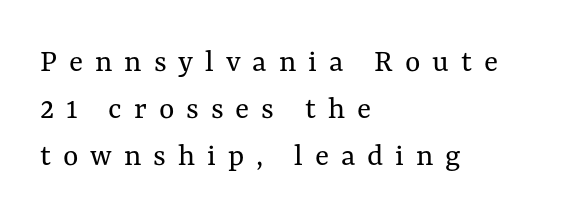
Think standard paragraph weight, or any step lighter than that. The rendering inserts visible extra space after every character. The zone under the glyphs is completely vacant. A typesetter would mark this as roman, not italic.
